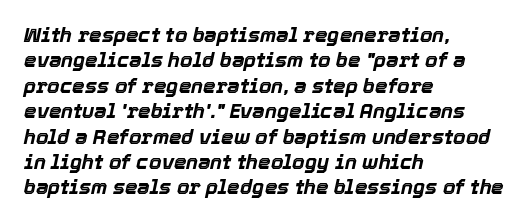
{"italic": "yes", "lean": "right", "slant_degrees": 12, "bold": "yes", "underline": "no", "align": "left", "line_spacing": "normal", "line_spacing_ratio": 1.27, "letter_spacing": "normal", "letter_spacing_em": 0.0, "glyph_px": 20}
